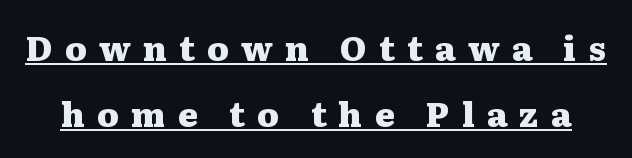
{"serif": "yes", "italic": "no", "bold": "yes", "weight": "heavy", "width": "wide", "stroke_contrast": "medium", "x_height": "medium", "monospaced": "no", "underline": "yes", "line_spacing": "loose", "line_spacing_ratio": 1.94, "letter_spacing": "wide", "letter_spacing_em": 0.36, "glyph_px": 34}
